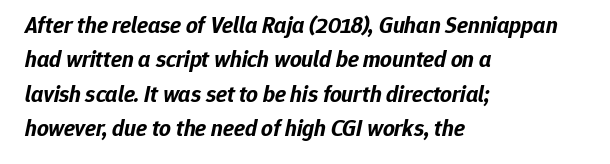
Q: Is the text bold? A: Yes.
Q: Is the text italic (slanted)? A: Yes, it leans right by about 12 degrees.
Q: Is the text underlined? A: No.
Q: How is the paragraph aligned? A: Left-aligned.
Q: Is the spacing between letters normal or unusually wide? A: Normal.
Q: Is the spacing between lines tight, normal or loose? A: Normal.
